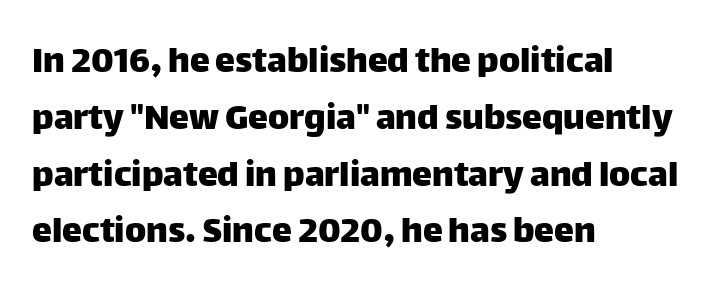
This rendering uses left alignment, leaving the right contour irregular. To sum up the face: it is a sans, with no serifs. The axis of the letterforms is exactly vertical. Observe the ordinary spacing: letters are neighbours, not strangers. Note the varied advance widths — an 'i' is clearly narrower than an 'm'.
